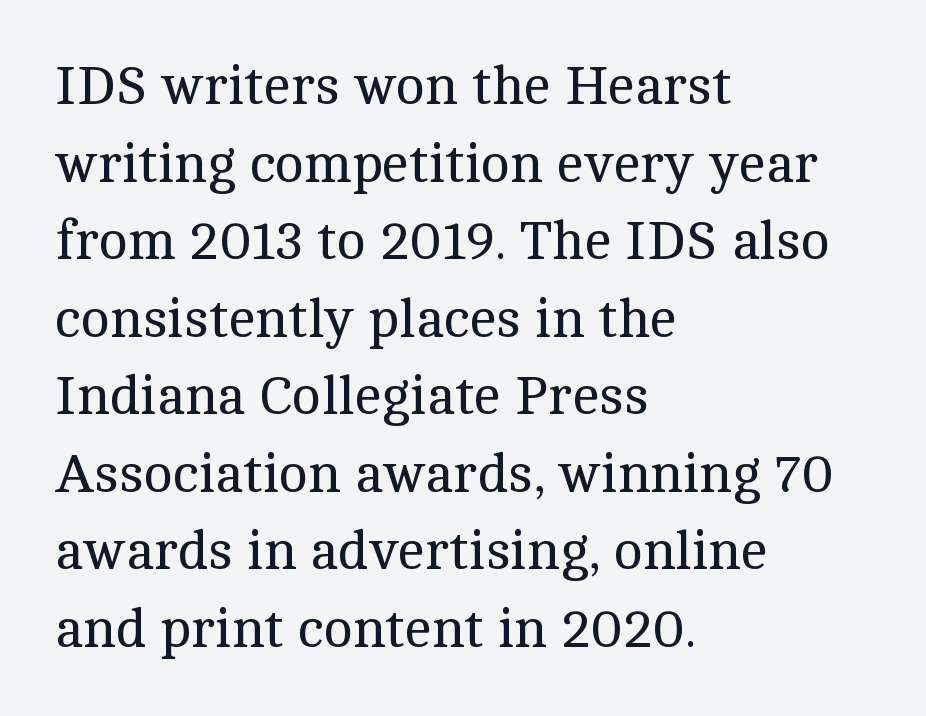
The image shows 55 px regular-weight serif type, upright; set left-aligned, normal line spacing (1.41x), normal letter spacing, not underlined; a medium x-height.
